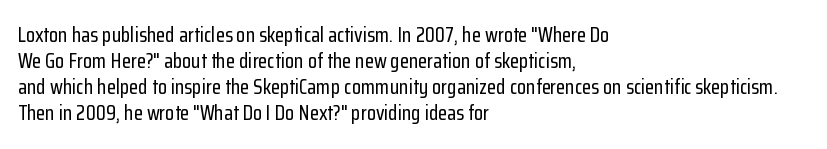
The typesetter chose a ragged-right arrangement here. The type sits square on the baseline with zero lean. There is no visible air inserted between adjacent glyphs. Has an underline been added? It has not.
